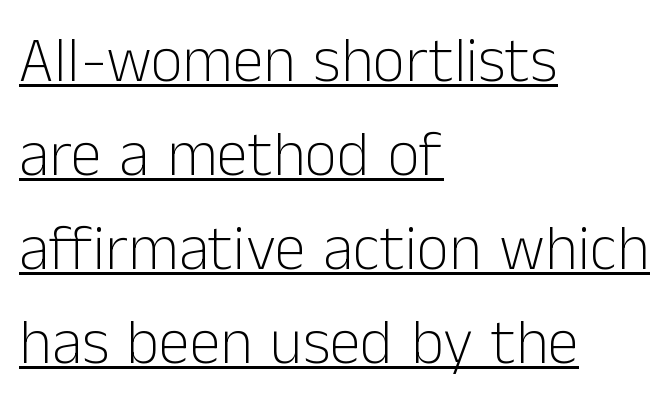
Q: Is the text bold? A: No.
Q: Is the text italic (slanted)? A: No, it is upright.
Q: Is the typeface a serif or a sans-serif typeface? A: Sans-serif.
Q: Is the text underlined? A: Yes.
Q: How is the paragraph aligned? A: Left-aligned.
Q: Is the spacing between letters normal or unusually wide? A: Normal.
Q: Is the spacing between lines tight, normal or loose? A: Normal.
Q: Width (condensed, normal, or wide)? A: Normal.
Q: Stroke contrast? A: Low.
Q: x-height? A: Medium.
Q: Monospaced? A: No.
